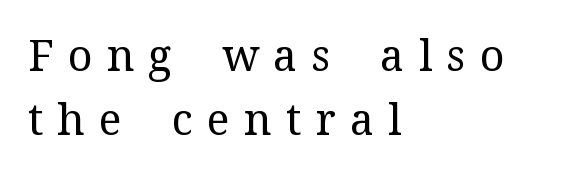
Every row of glyphs begins at an identical x-position on the left. Horizontal bands of white between lines are of average thickness. The font family rendered here belongs to the serif group. The letters advance in unequal steps, a hallmark of proportional type.
